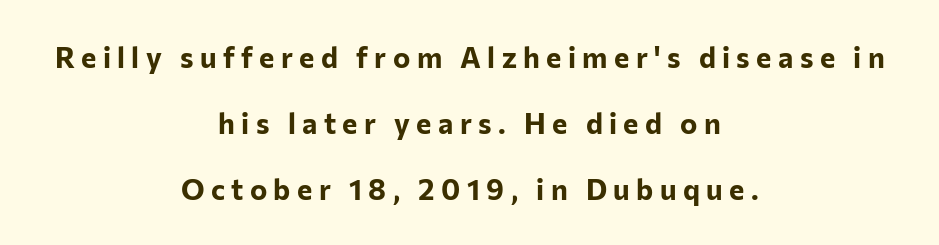
Q: Is the text bold? A: Yes.
Q: Is the text italic (slanted)? A: No, it is upright.
Q: Is the typeface a serif or a sans-serif typeface? A: Sans-serif.
Q: Is the text underlined? A: No.
Q: How is the paragraph aligned? A: Centered.
Q: Is the spacing between letters normal or unusually wide? A: Unusually wide.
Q: Is the spacing between lines tight, normal or loose? A: Loose.
Q: Width (condensed, normal, or wide)? A: Normal.
Q: Stroke contrast? A: Low.
Q: x-height? A: Medium.
Q: Monospaced? A: No.
